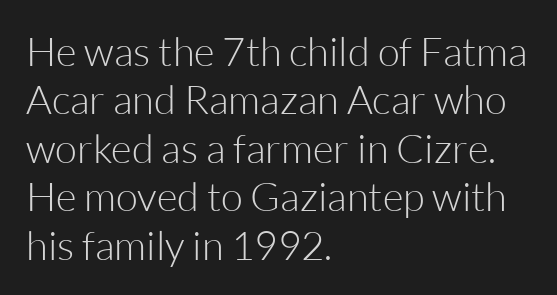
The image shows 40 px light sans-serif type, upright; set left-aligned, line spacing 1.21x, normal letter spacing, not underlined; low stroke contrast and a medium x-height.
